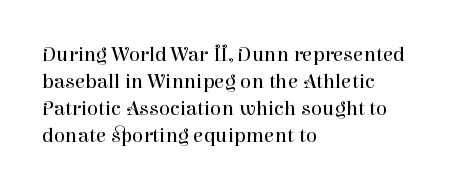
The image shows 21 px text type, upright; set left-aligned, normal line spacing (1.29x), normal letter spacing, not underlined.
